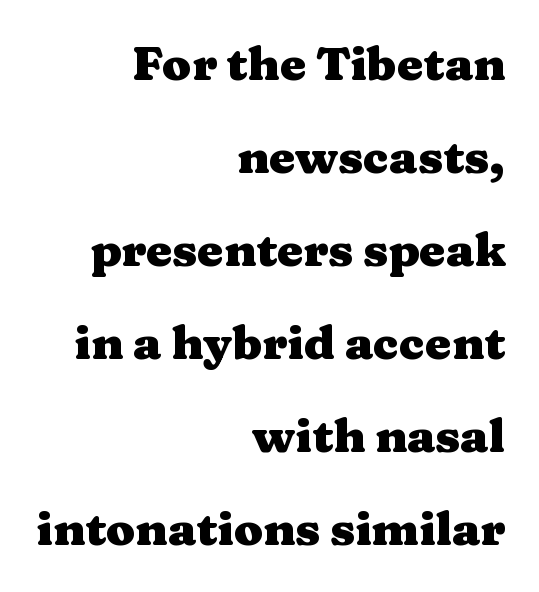
{"serif": "yes", "italic": "no", "bold": "yes", "weight": "heavy", "width": "wide", "stroke_contrast": "medium", "x_height": "medium", "monospaced": "no", "underline": "no", "align": "right", "line_spacing": "loose", "line_spacing_ratio": 1.98, "letter_spacing": "normal", "letter_spacing_em": 0.0, "glyph_px": 47}
